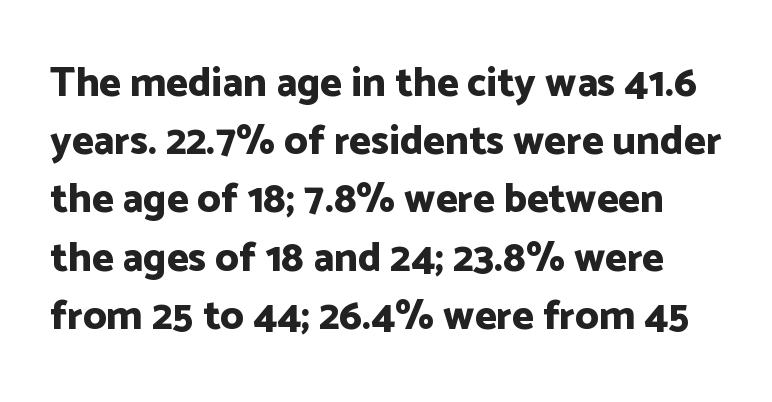
Q: Is the text bold? A: Yes.
Q: Is the text italic (slanted)? A: No, it is upright.
Q: Is the typeface a serif or a sans-serif typeface? A: Sans-serif.
Q: Is the text underlined? A: No.
Q: Is the spacing between letters normal or unusually wide? A: Normal.
Q: Is the spacing between lines tight, normal or loose? A: Normal.
Q: Width (condensed, normal, or wide)? A: Normal.
Q: Stroke contrast? A: Low.
Q: x-height? A: Medium.
Q: Monospaced? A: No.
